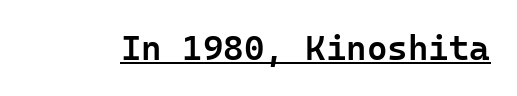
Look at the tracking — it's just the regular setting, nothing added. Ascenders rise straight up at ninety degrees. Has an underline been added? It has. The sample has been set in demibold, a notch under bold.
